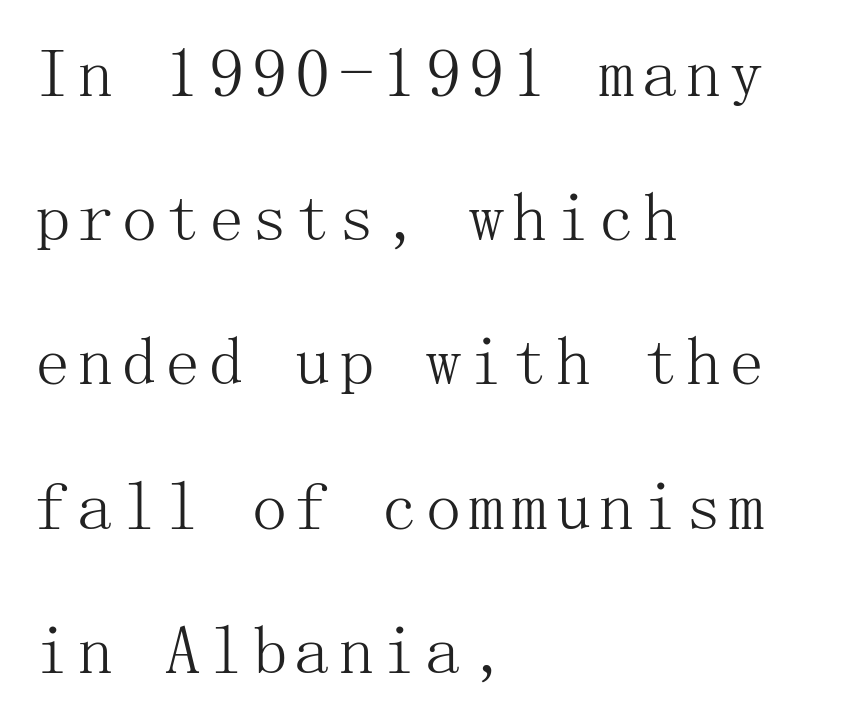
{"serif": "yes", "italic": "no", "bold": "no", "weight": "light", "width": "normal", "stroke_contrast": "medium", "x_height": "medium", "underline": "no", "align": "left", "line_spacing": "loose", "line_spacing_ratio": 2.06, "glyph_px": 70}
